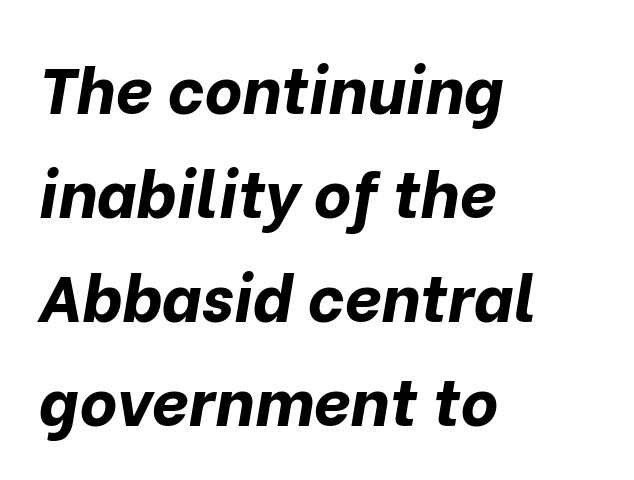
Any mark beneath the type? The region is blank. Line starts are locked; line ends wander. Spacing between characters is what you'd get straight out of the box. The letters are slanted; this is an italic face. Each letter keeps its own natural width here, so spacing adapts to shape. Compared with typical paragraphs, the rows here are spaced about the same.
